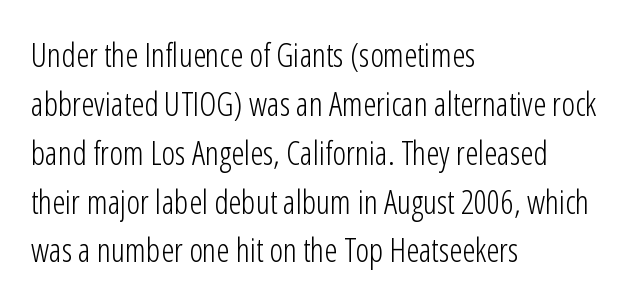
When letters stand straight like this, we call the style roman or upright. A typesetter would call this proportional, since set widths differ per character. Nothing unusual about the tracking: characters are spaced as the font intends. The line-height multiplier appears to be the usual default. Check the space under the baseline: it is left empty. In CSS terms this would be text-align: left.
